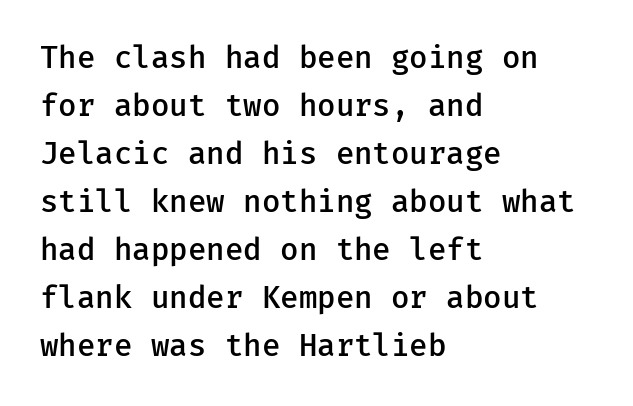
The image shows 30 px semibold sans-serif type, upright, monospaced; set left-aligned, normal line spacing (1.6x), normal letter spacing, not underlined; low stroke contrast and a medium x-height.
